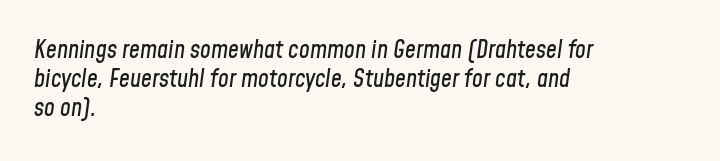
Is the block centered? No — it sits flush against the left margin. A typesetter would mark this as italic. Only glyphs here, with clear space below each row. Spacing between characters is what you'd get straight out of the box.
